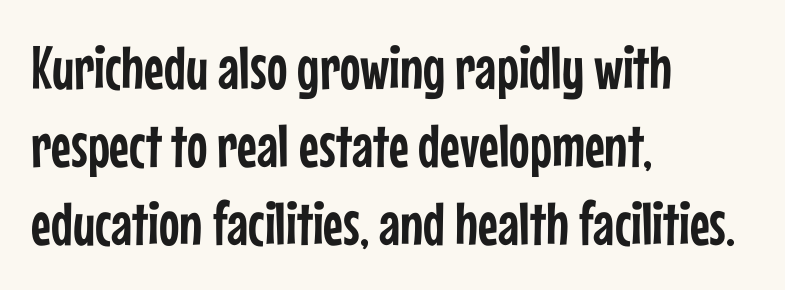
The image shows 61 px condensed sans-serif type, upright; set left-aligned, normal line spacing (1.28x), normal letter spacing, not underlined; low stroke contrast and a medium x-height.
